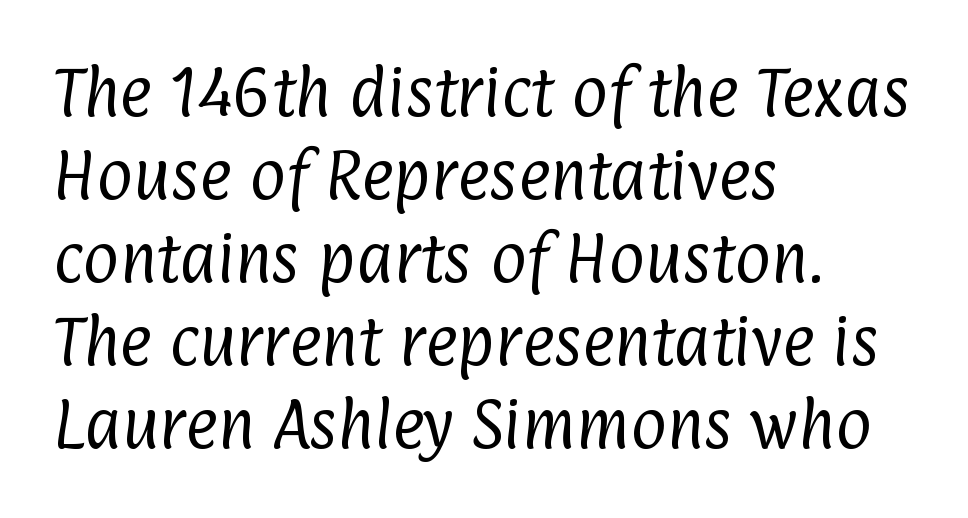
The image shows 55 px regular-weight, condensed sans-serif type; set left-aligned, normal line spacing (1.51x), normal letter spacing, not underlined; low stroke contrast and a medium x-height.
